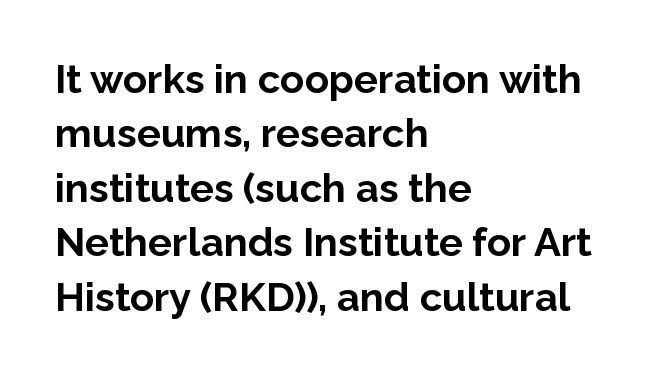
The image shows 40 px bold sans-serif type, upright; set left-aligned, normal line spacing (1.36x), normal letter spacing, not underlined; low stroke contrast and a medium x-height.
